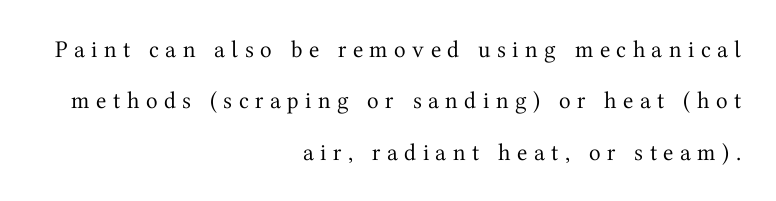
{"italic": "no", "bold": "no", "underline": "no", "align": "right", "line_spacing": "loose", "line_spacing_ratio": 2.14, "letter_spacing": "wide", "letter_spacing_em": 0.27, "glyph_px": 24}
